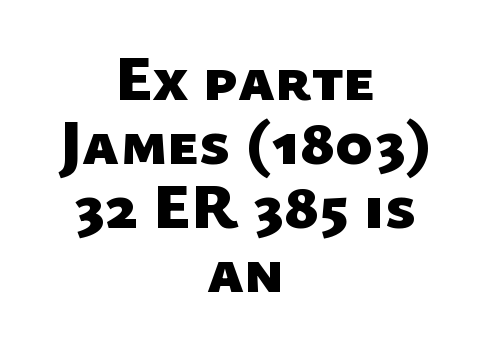
Q: Is the text bold? A: Yes.
Q: Is the typeface a serif or a sans-serif typeface? A: Sans-serif.
Q: Is the text underlined? A: No.
Q: How is the paragraph aligned? A: Centered.
Q: Is the spacing between letters normal or unusually wide? A: Normal.
Q: Is the spacing between lines tight, normal or loose? A: Tight.
Q: Width (condensed, normal, or wide)? A: Normal.
Q: Stroke contrast? A: Low.
Q: x-height? A: Medium.
Q: Monospaced? A: No.
